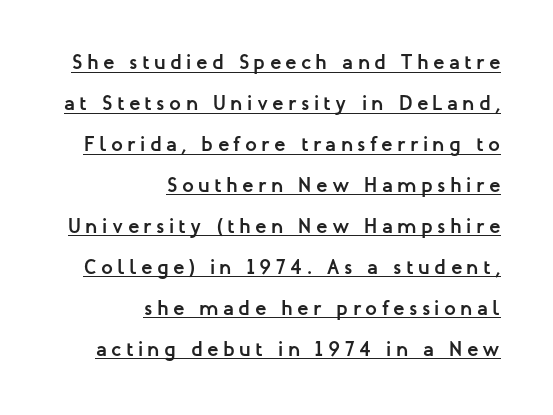
The image shows 21 px bold type, upright; set right-aligned, loose line spacing (1.95x), unusually wide letter spacing (+0.21 em), underlined.
